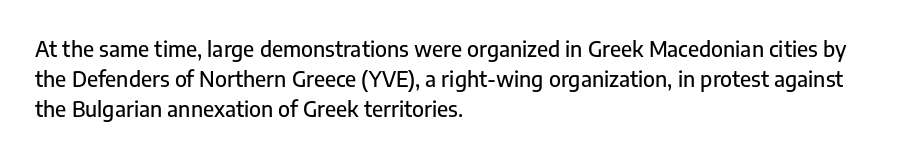
The image shows 21 px text type, upright; set left-aligned, normal line spacing (1.44x), normal letter spacing, not underlined.
